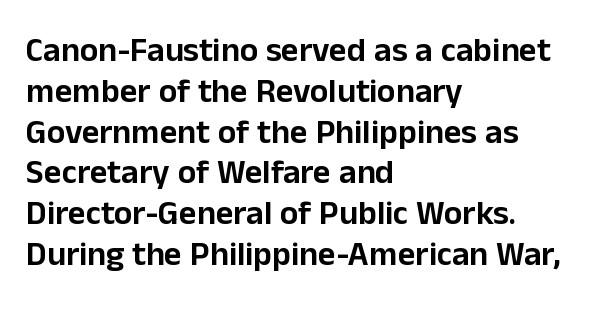
Style check: upright. Casual observation: everything's shoved over to the left. Stroke terminals: plain, sans-serif. A clean baseline with only descenders dipping below it. Observe the ordinary spacing: letters are neighbours, not strangers. Character widths vary here, with narrow letters taking less room than wide ones.
